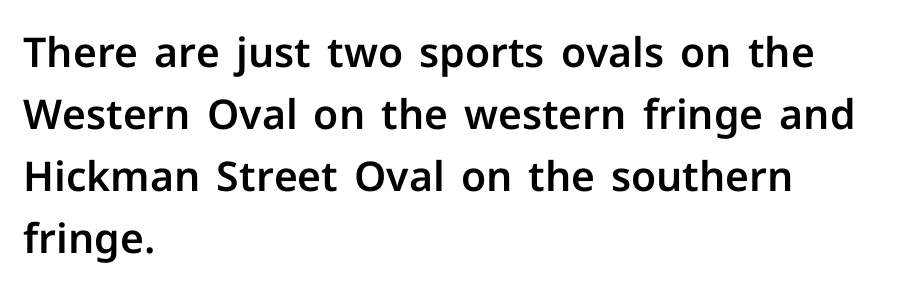
{"serif": "no", "italic": "no", "width": "normal", "stroke_contrast": "low", "x_height": "medium", "monospaced": "no", "underline": "no", "align": "left", "line_spacing": "normal", "line_spacing_ratio": 1.51, "letter_spacing": "normal", "letter_spacing_em": 0.0, "glyph_px": 41}
